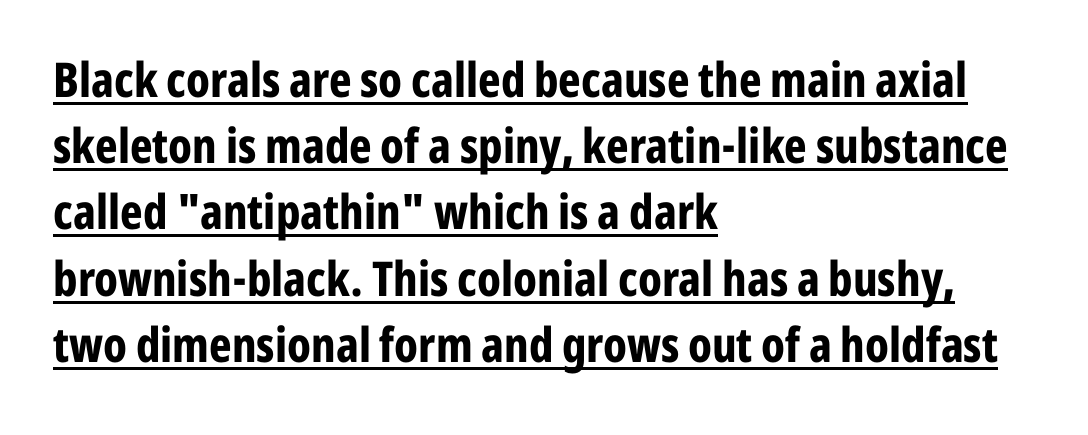
Q: Is the text bold? A: Yes.
Q: Is the text italic (slanted)? A: No, it is upright.
Q: Is the typeface a serif or a sans-serif typeface? A: Sans-serif.
Q: Is the text underlined? A: Yes.
Q: How is the paragraph aligned? A: Left-aligned.
Q: Is the spacing between letters normal or unusually wide? A: Normal.
Q: Is the spacing between lines tight, normal or loose? A: Normal.
Q: Width (condensed, normal, or wide)? A: Condensed.
Q: Stroke contrast? A: Low.
Q: x-height? A: Medium.
Q: Monospaced? A: No.
